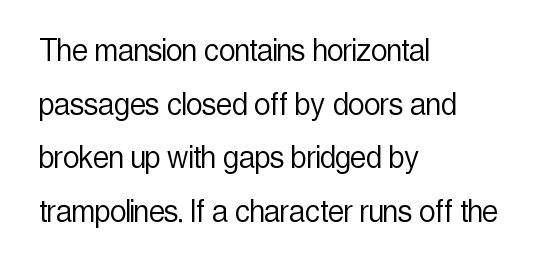
The image shows 36 px light, condensed sans-serif type, upright; set left-aligned, normal line spacing (1.49x), normal letter spacing, not underlined; a medium x-height.
